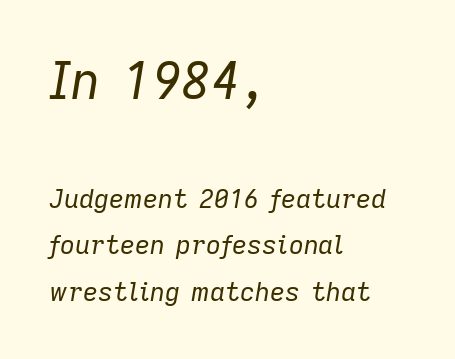
Q: Is the text bold? A: No.
Q: Is the text italic (slanted)? A: Yes, it leans right by about 9 degrees.
Q: Is the text underlined? A: No.
Q: How is the paragraph aligned? A: Left-aligned.
Q: Is the spacing between letters normal or unusually wide? A: Normal.
Q: Which block of text is set in a larger size, the first (top) or the second (bottom)? A: The first (top) one.
Q: Width (condensed, normal, or wide)? A: Normal.
Q: Stroke contrast? A: Low.
Q: x-height? A: Medium.
Q: Monospaced? A: No.
